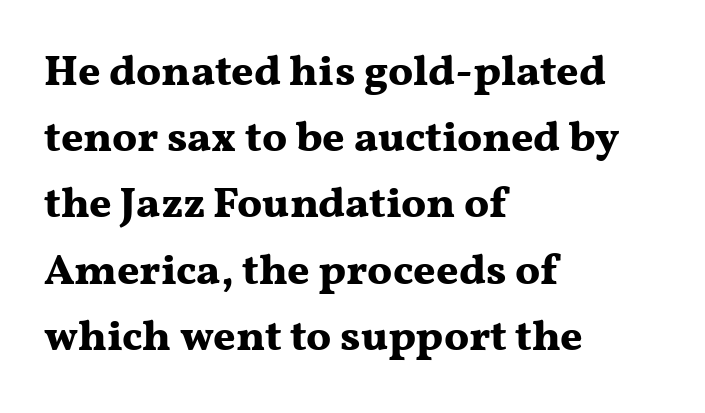
{"serif": "yes", "italic": "no", "bold": "yes", "weight": "bold", "width": "wide", "stroke_contrast": "medium", "x_height": "medium", "monospaced": "no", "underline": "no", "align": "left", "line_spacing": "normal", "line_spacing_ratio": 1.54, "letter_spacing": "normal", "letter_spacing_em": 0.0, "glyph_px": 43}
